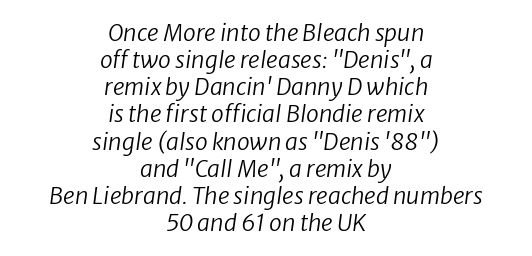
Vertical stems look standard width or narrower in stroke. Beneath every word, the page is bare. Notice how the stems are inclined rather than vertical — that's the hallmark of italics. The passage is arranged like a title page — every line centered. Glyph-to-glyph distance matches everyday printed text.
